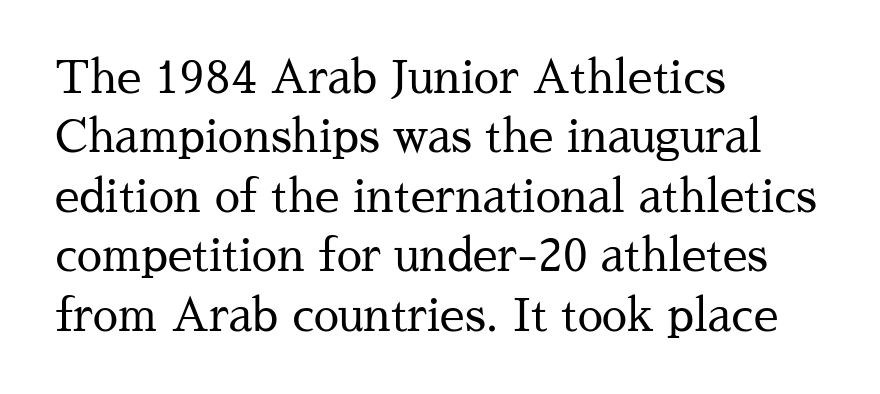
The image shows 45 px regular-weight serif type, upright; set left-aligned, normal line spacing (1.32x), normal letter spacing, not underlined; medium stroke contrast and a medium x-height.
